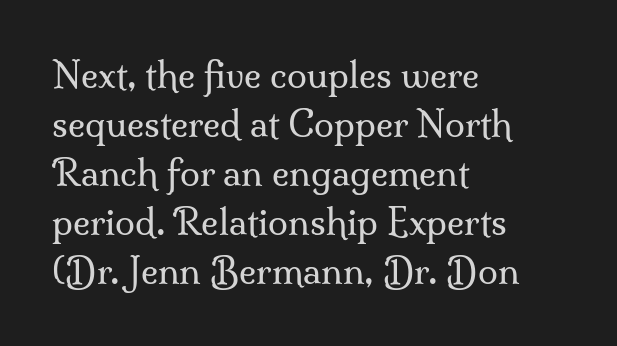
Whoever set this chose a conventional vertical rhythm. Compared with a centered layout, this one pins lines to the left instead. Designer's note — italics off, roman on. Each letter keeps its own natural width here, so spacing adapts to shape. Weight: regular or lighter. Stroke terminals: seriffed.
